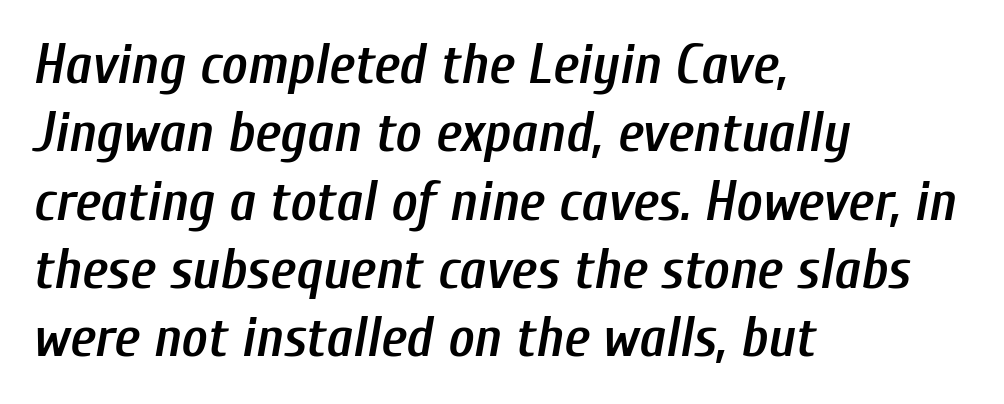
The image shows 56 px semibold, condensed type, italic (leaning right); set left-aligned, line spacing 1.22x, normal letter spacing, not underlined; low stroke contrast and a medium x-height.
